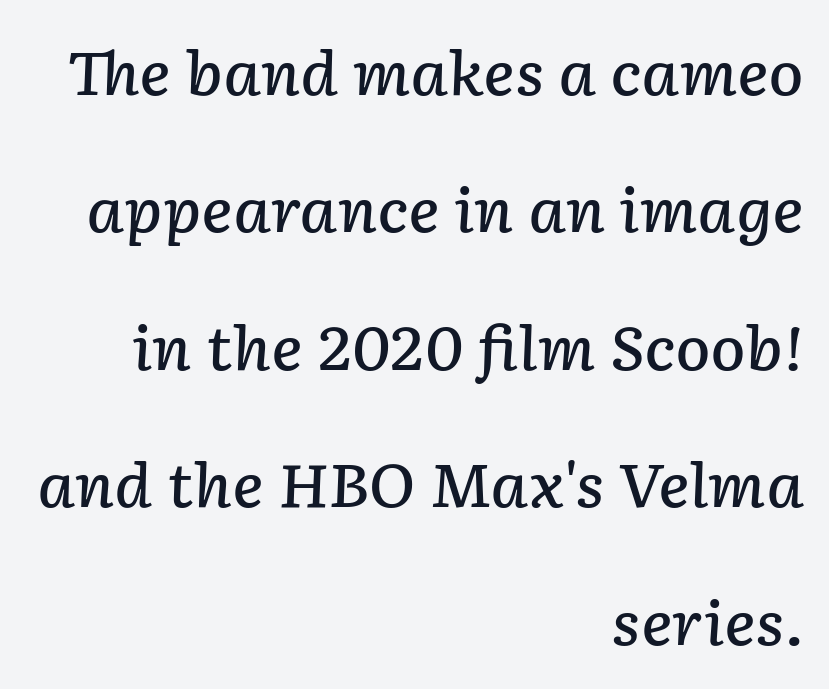
The image shows 59 px semibold type, italic (leaning right); set right-aligned, loose line spacing (2.33x), normal letter spacing, not underlined; low stroke contrast and a medium x-height.
